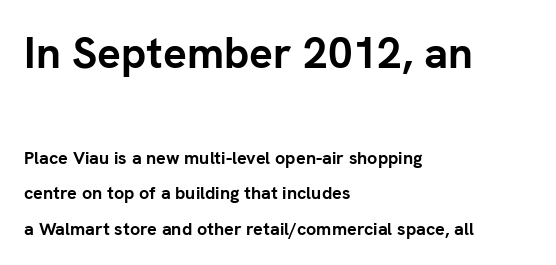
The image shows 44 px semibold sans-serif type, upright; set left-aligned, loose line spacing (1.97x), normal letter spacing, not underlined; the first (top) block is 2.44x larger; low stroke contrast and a medium x-height.
